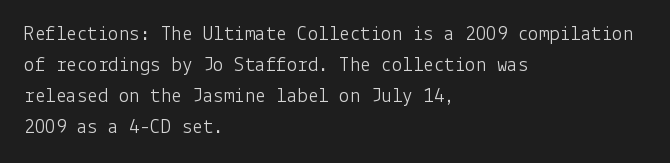
If you drew a line through each stem, it would be perfectly vertical. Leftover space on each line is placed entirely after the last word. The vertical gap from one line to the next is medium. The specimen omits any rule beneath the text block's lines.
